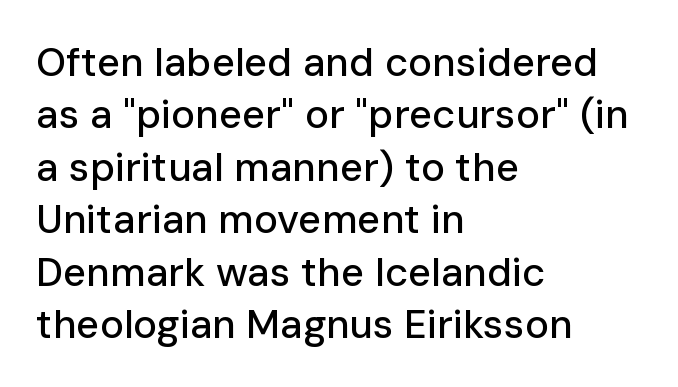
{"serif": "no", "italic": "no", "width": "normal", "stroke_contrast": "low", "x_height": "medium", "monospaced": "no", "underline": "no", "align": "left", "line_spacing": "normal", "line_spacing_ratio": 1.31, "letter_spacing": "normal", "letter_spacing_em": 0.0, "glyph_px": 40}
